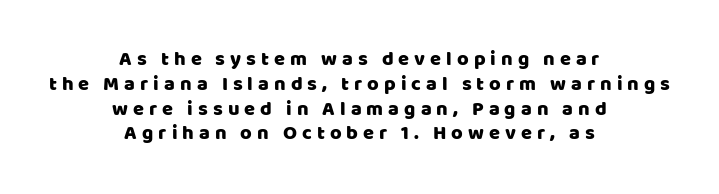
{"italic": "no", "underline": "no", "align": "center", "line_spacing_ratio": 1.24, "letter_spacing": "wide", "letter_spacing_em": 0.25, "glyph_px": 20}
